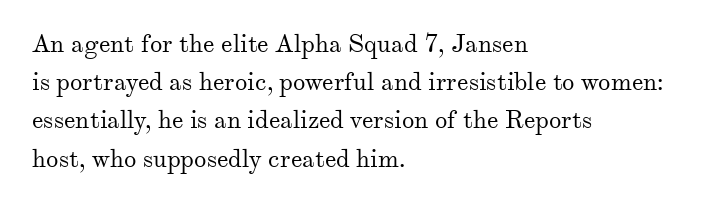
The image shows 25 px text type, upright; set left-aligned, normal line spacing (1.53x), normal letter spacing, not underlined.
